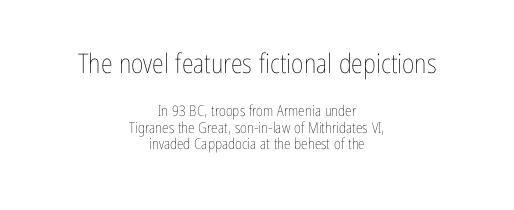
The image shows 27 px text type, upright; set centered, tight line spacing (1.12x), normal letter spacing, not underlined; the first (top) block is 1.8x larger.
